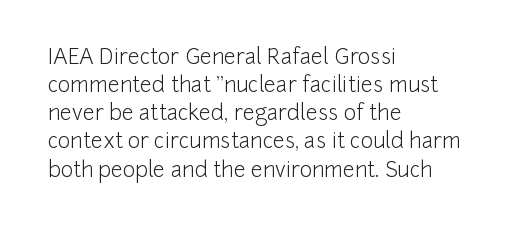
Q: Is the text bold? A: No.
Q: Is the text italic (slanted)? A: No, it is upright.
Q: Is the text underlined? A: No.
Q: How is the paragraph aligned? A: Left-aligned.
Q: Is the spacing between letters normal or unusually wide? A: Normal.
Q: Is the spacing between lines tight, normal or loose? A: Normal.
